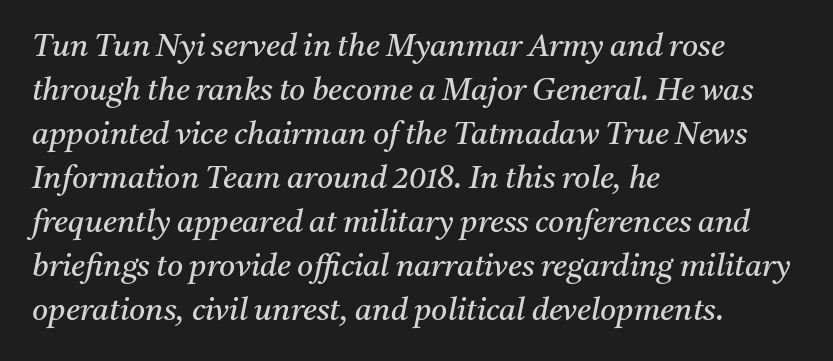
Q: Is the text bold? A: No.
Q: Is the text italic (slanted)? A: Yes, it leans right by about 11 degrees.
Q: Is the typeface a serif or a sans-serif typeface? A: Serif.
Q: Is the text underlined? A: No.
Q: How is the paragraph aligned? A: Left-aligned.
Q: Is the spacing between letters normal or unusually wide? A: Normal.
Q: Is the spacing between lines tight, normal or loose? A: Normal.
Q: Width (condensed, normal, or wide)? A: Normal.
Q: Stroke contrast? A: Medium.
Q: x-height? A: Medium.
Q: Monospaced? A: No.
